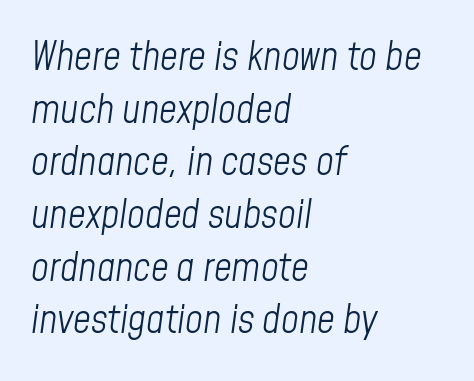
Q: Is the text bold? A: No.
Q: Is the text italic (slanted)? A: Yes, it leans right by about 8 degrees.
Q: Is the text underlined? A: No.
Q: How is the paragraph aligned? A: Left-aligned.
Q: Is the spacing between letters normal or unusually wide? A: Normal.
Q: Is the spacing between lines tight, normal or loose? A: Normal.
Q: Width (condensed, normal, or wide)? A: Condensed.
Q: Stroke contrast? A: Low.
Q: x-height? A: Medium.
Q: Monospaced? A: No.
